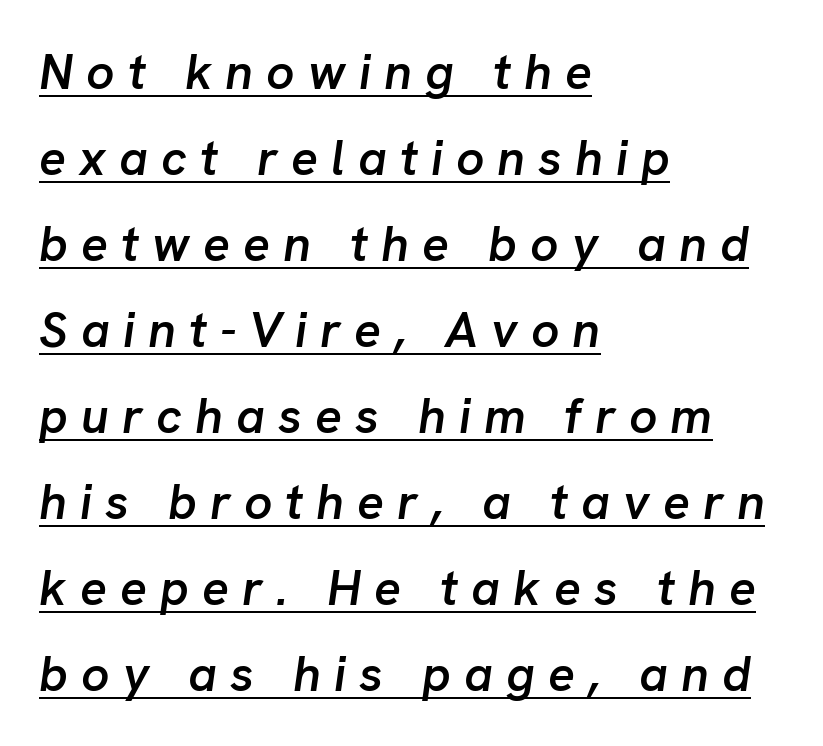
Think of a printed novel: that variable character pitch is what you see here. These lines have a slow, spaced-out rhythm from letter to letter. Italic: yes, the glyphs are oblique. The paragraph shown leans on its left margin.
